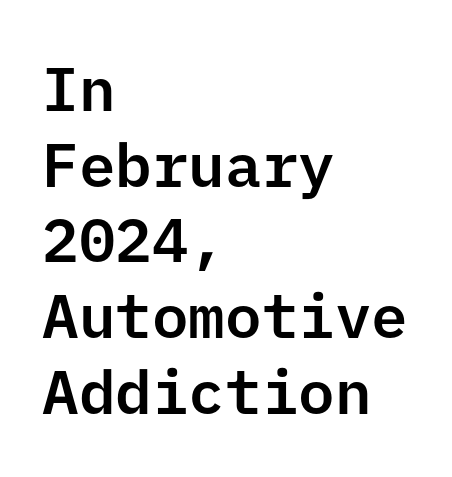
The image shows 61 px sans-serif type, upright; set left-aligned, line spacing 1.24x, normal letter spacing, not underlined; low stroke contrast and a medium x-height.
